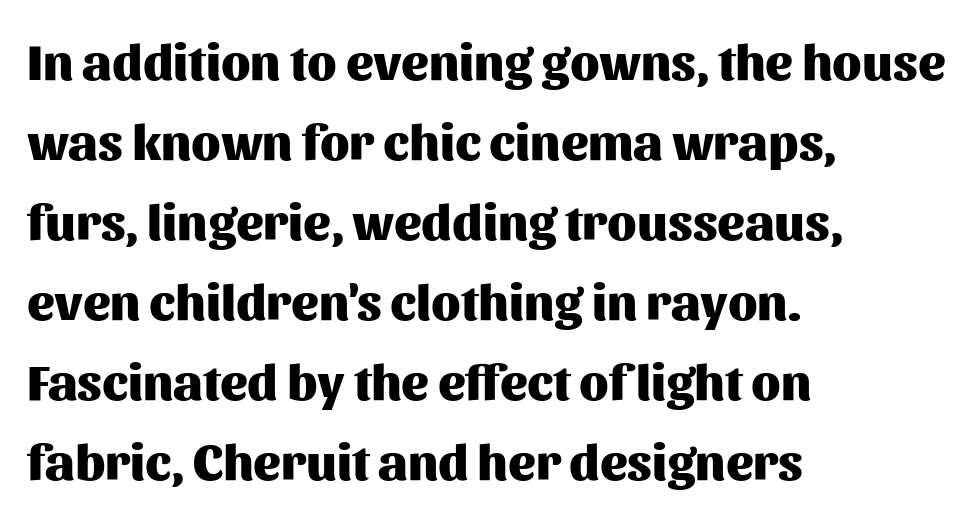
Q: Is the text bold? A: Yes.
Q: Is the text italic (slanted)? A: No, it is upright.
Q: Is the typeface a serif or a sans-serif typeface? A: Sans-serif.
Q: Is the text underlined? A: No.
Q: How is the paragraph aligned? A: Left-aligned.
Q: Is the spacing between letters normal or unusually wide? A: Normal.
Q: Is the spacing between lines tight, normal or loose? A: Normal.
Q: Width (condensed, normal, or wide)? A: Normal.
Q: Stroke contrast? A: Medium.
Q: x-height? A: Medium.
Q: Monospaced? A: No.
